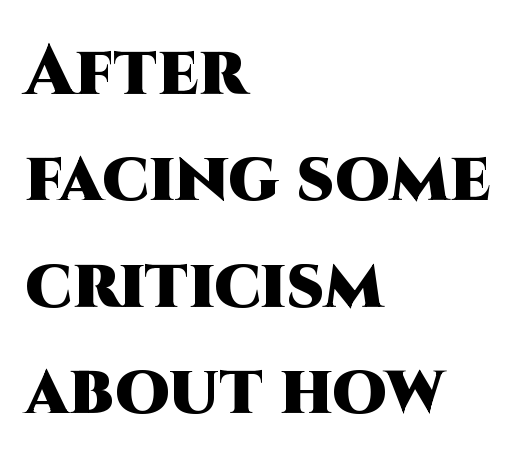
{"serif": "no", "italic": "no", "bold": "yes", "weight": "heavy", "width": "normal", "stroke_contrast": "high", "x_height": "large", "monospaced": "no", "underline": "no", "align": "left", "line_spacing": "normal", "line_spacing_ratio": 1.52, "letter_spacing": "normal", "letter_spacing_em": 0.0, "glyph_px": 70}
